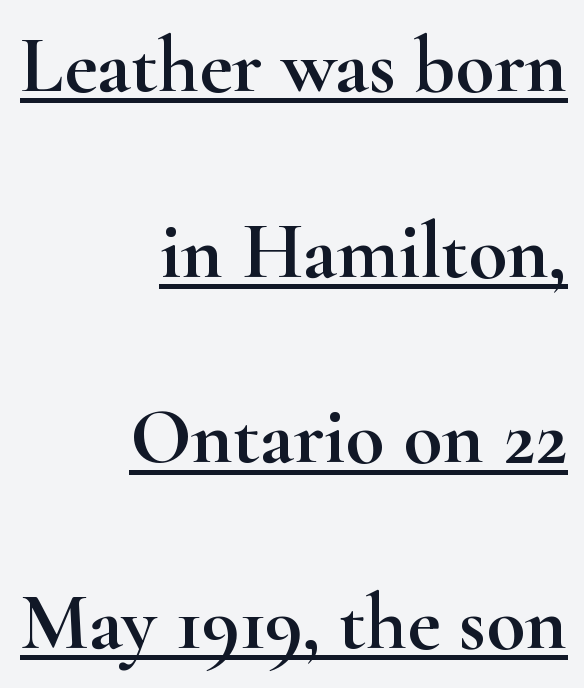
Students, note that the glyphs here touch the page at normal intervals. The type sits square on the baseline with zero lean. Honestly, the rows look like they've been pulled way apart. Unlike a clean sans, this face finishes its strokes with serifs. Each line ends at the same right margin while the left side varies. What decoration does the sample have? An underline.
